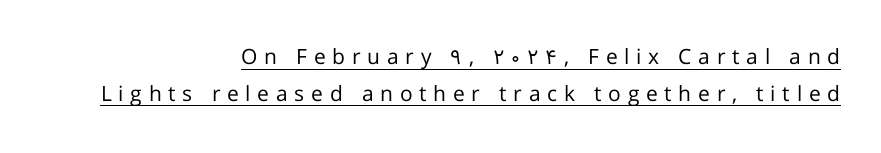
Q: Is the text bold? A: No.
Q: Is the text italic (slanted)? A: No, it is upright.
Q: Is the text underlined? A: Yes.
Q: How is the paragraph aligned? A: Right-aligned.
Q: Is the spacing between letters normal or unusually wide? A: Unusually wide.
